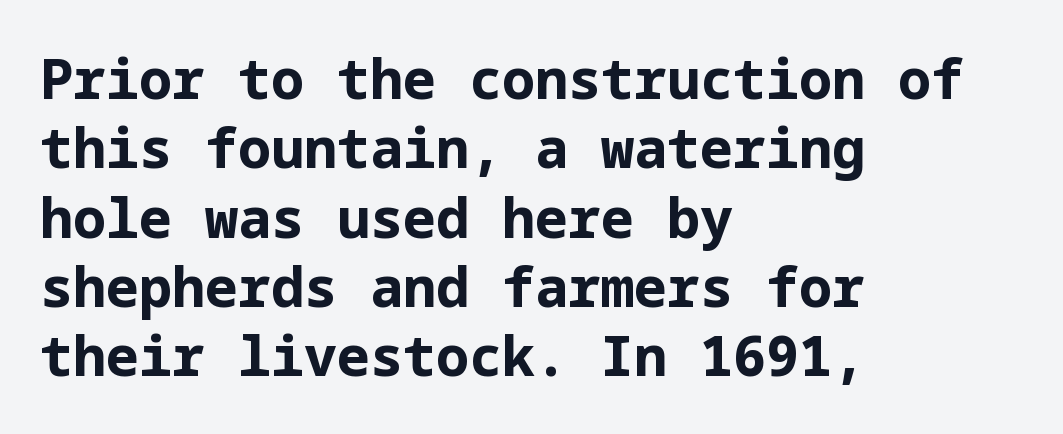
The line texture is even and compact thanks to regular tracking. You'd pick this weight for a headline — it's a proper bold. Regarding leading, the lines here are spaced in the standard way. Examine the stroke ends and you'll find no serifs. Check the space under the baseline: it is left empty. This sample is left-justified, so line endings fall wherever the words run out.
